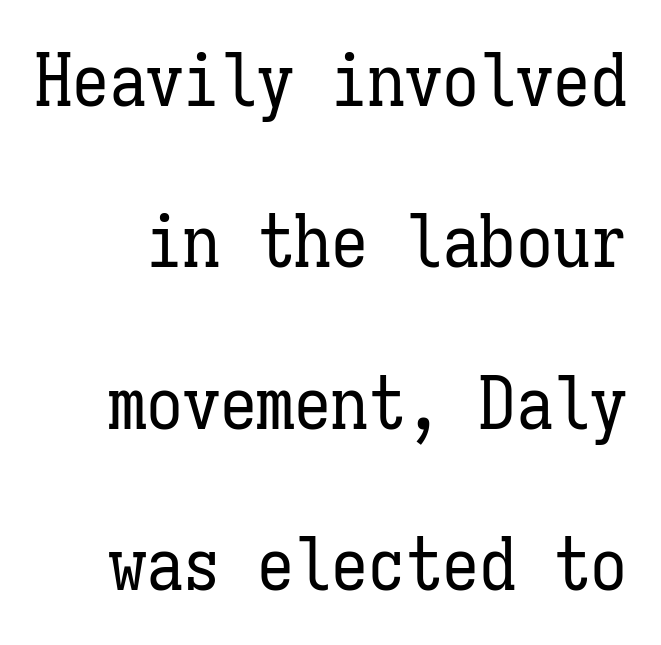
The image shows 74 px regular-weight, condensed type, upright, monospaced; set loose line spacing (2.18x), normal letter spacing, not underlined; low stroke contrast and a medium x-height.
